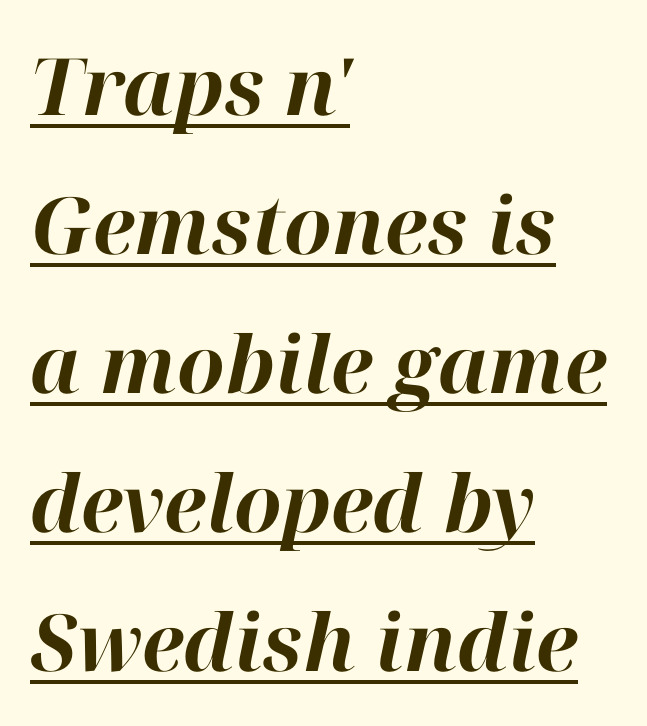
{"italic": "yes", "lean": "right", "slant_degrees": 12, "bold": "yes", "weight": "bold", "width": "normal", "stroke_contrast": "high", "x_height": "medium", "monospaced": "no", "underline": "yes", "align": "left", "line_spacing_ratio": 1.76, "letter_spacing": "normal", "letter_spacing_em": 0.0, "glyph_px": 79}
